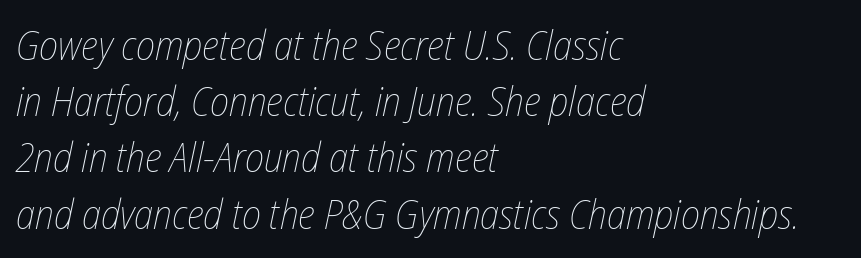
{"italic": "yes", "lean": "right", "slant_degrees": 12, "bold": "no", "weight": "thin", "width": "condensed", "stroke_contrast": "low", "x_height": "medium", "monospaced": "no", "underline": "no", "align": "left", "line_spacing": "normal", "line_spacing_ratio": 1.37, "letter_spacing": "normal", "letter_spacing_em": 0.0, "glyph_px": 41}
